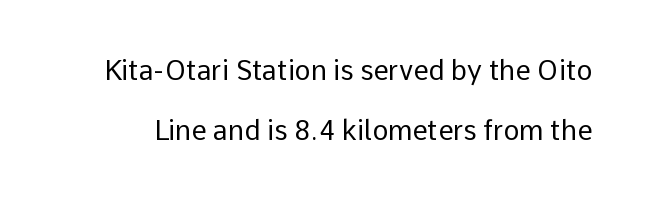
Each row of text sits above clean, open space. The font's upright variant was chosen for this text. Nothing heavy about these letters — not bold at all. Glyph-to-glyph distance matches everyday printed text. The leading is generous, giving the passage an open texture.
